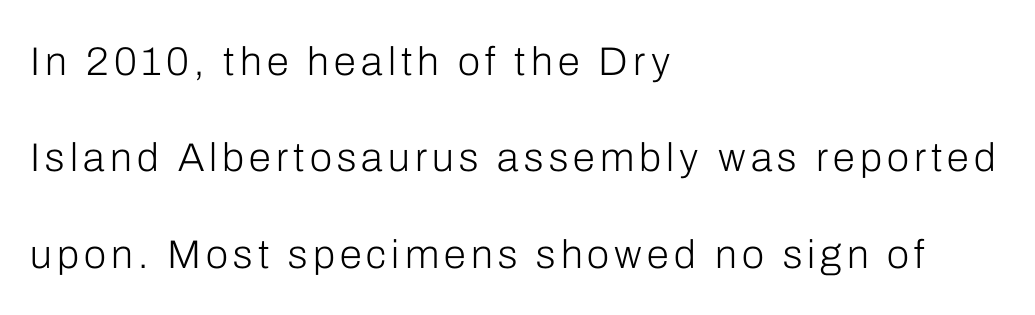
The image shows 40 px light sans-serif type, upright; set left-aligned, loose line spacing (2.41x), not underlined; low stroke contrast and a medium x-height.
